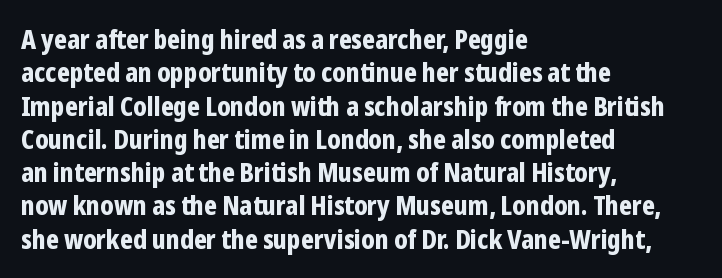
The image shows 26 px bold type, upright; set left-aligned, normal line spacing (1.28x), normal letter spacing, not underlined.
